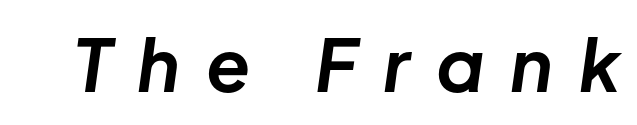
Descenders hang freely into open space. Each letter keeps its own natural width here, so spacing adapts to shape. Notice how thick the strokes are: this is what a full bold looks like. Style check: oblique. The tracking reads as deliberately expanded to a designer's eye.
